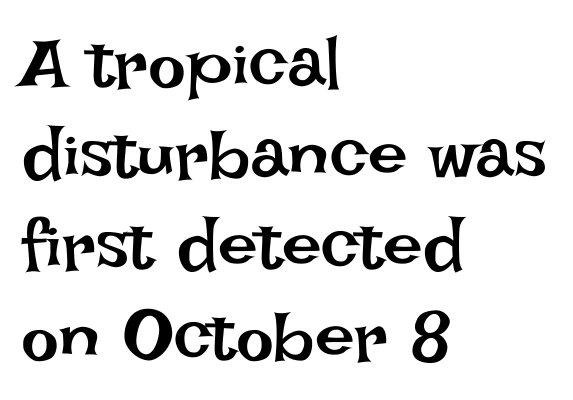
The image shows 71 px regular-weight type, upright; set left-aligned, normal line spacing (1.28x), normal letter spacing, not underlined; low stroke contrast and a large x-height.
